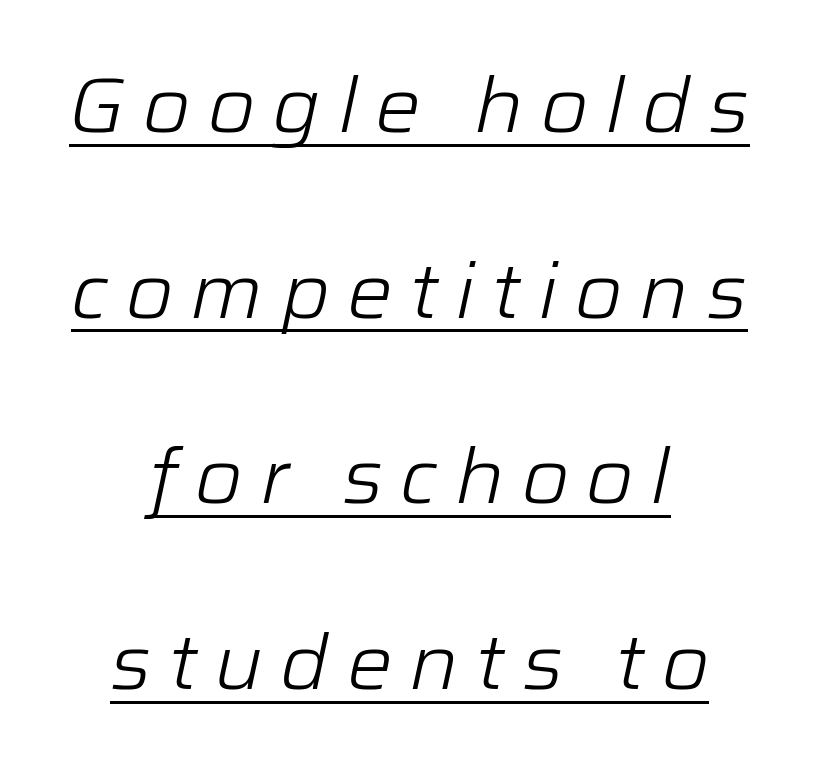
The image shows 77 px light type, italic (leaning right); set centered, loose line spacing (2.41x), unusually wide letter spacing (+0.22 em), underlined; low stroke contrast and a medium x-height.
